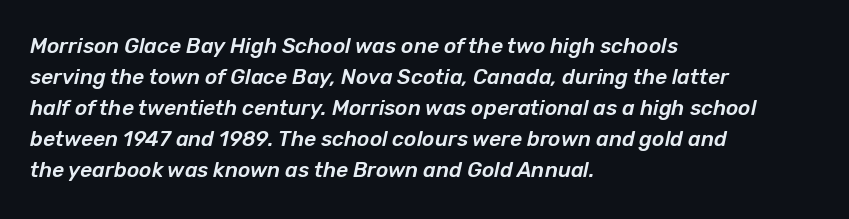
Regarding leading, the lines here are spaced in the standard way. An italicized treatment has been applied to the whole sample. This rendering features lettering with no underline. Caption: multi-line text, flush left, ragged right. The gaps between neighbouring characters are ordinary and unremarkable.
